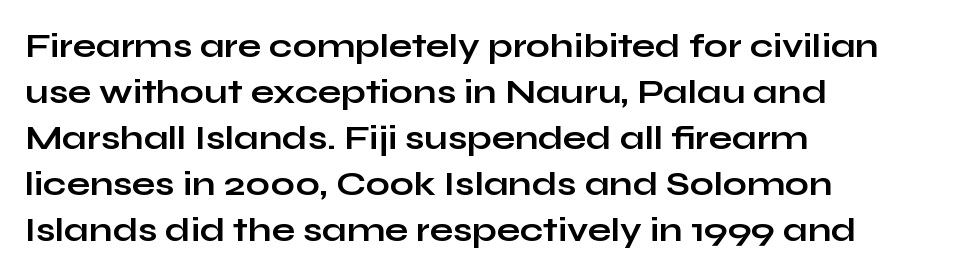
Q: Is the text bold? A: Yes.
Q: Is the text italic (slanted)? A: No, it is upright.
Q: Is the typeface a serif or a sans-serif typeface? A: Sans-serif.
Q: Is the text underlined? A: No.
Q: How is the paragraph aligned? A: Left-aligned.
Q: Is the spacing between letters normal or unusually wide? A: Normal.
Q: Is the spacing between lines tight, normal or loose? A: Normal.
Q: Width (condensed, normal, or wide)? A: Wide.
Q: Stroke contrast? A: Low.
Q: x-height? A: Medium.
Q: Monospaced? A: No.
